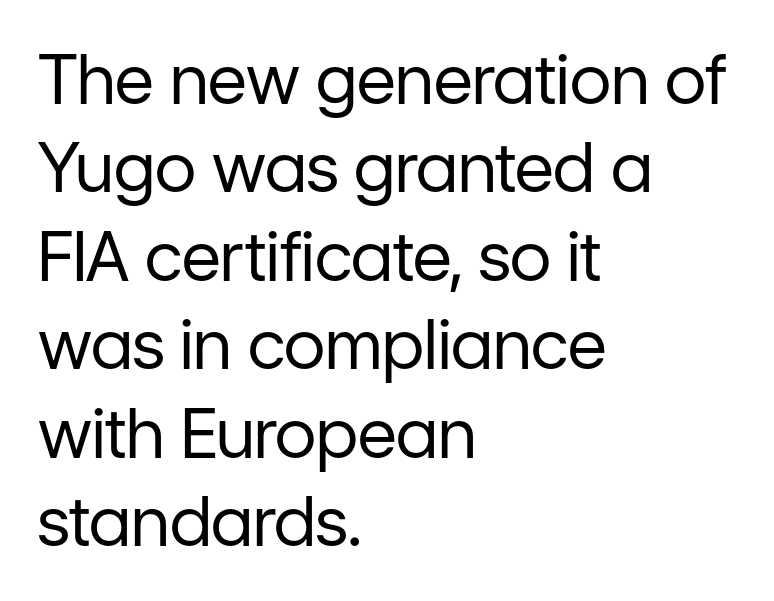
Compared with typical body copy, the letter spacing here is the same. Does the leading feel generous? No, just average. This rendering employs a face without finishing strokes, i.e., a sans-serif. Ink coverage per letter is moderate at most. Italic: no, the glyphs are upright roman. Is this a fixed-width face? No — the glyphs have proportional, varying widths.
